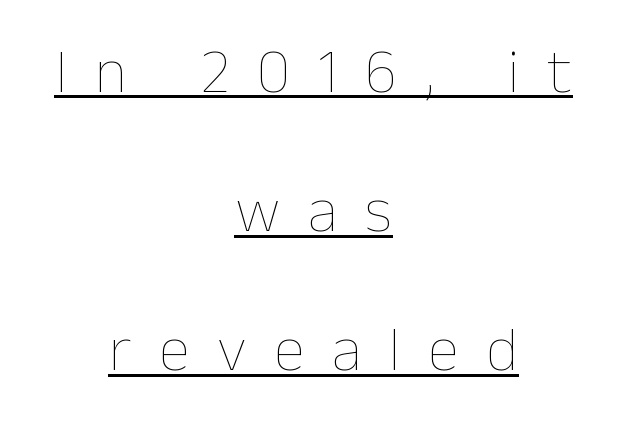
The image shows 63 px thin type, upright; set centered, loose line spacing (2.21x), unusually wide letter spacing (+0.44 em), underlined; low stroke contrast and a medium x-height.
